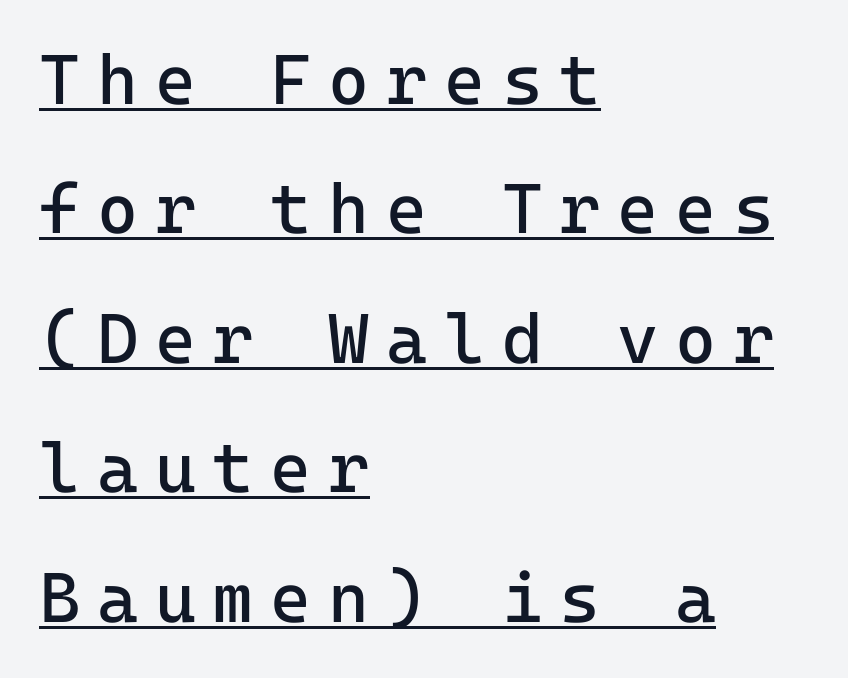
Q: Is the text bold? A: No.
Q: Is the text italic (slanted)? A: No, it is upright.
Q: Is the typeface a serif or a sans-serif typeface? A: Sans-serif.
Q: Is the text underlined? A: Yes.
Q: How is the paragraph aligned? A: Left-aligned.
Q: Is the spacing between letters normal or unusually wide? A: Unusually wide.
Q: Width (condensed, normal, or wide)? A: Normal.
Q: Stroke contrast? A: Low.
Q: x-height? A: Medium.
